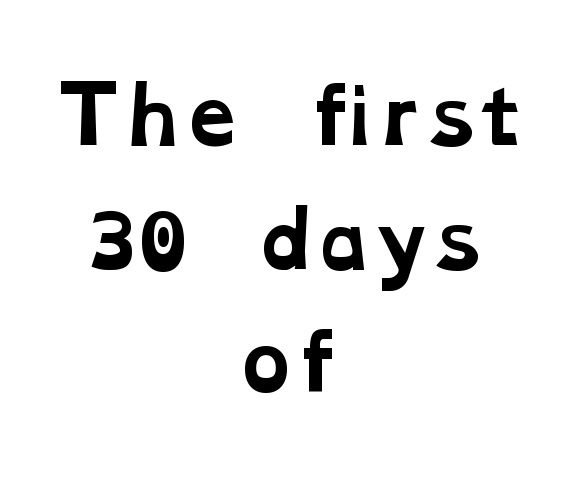
{"serif": "yes", "bold": "yes", "weight": "bold", "width": "wide", "stroke_contrast": "low", "x_height": "medium", "monospaced": "no", "underline": "no", "align": "center", "line_spacing": "normal", "line_spacing_ratio": 1.65, "letter_spacing": "normal", "letter_spacing_em": 0.0, "glyph_px": 75}
